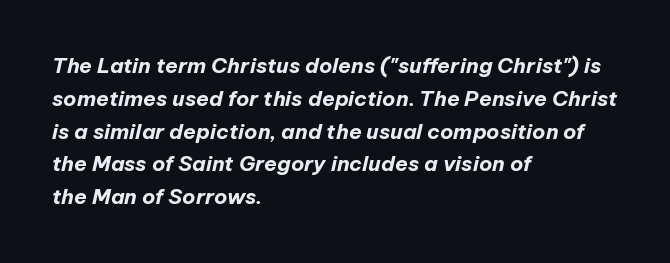
Q: Is the text bold? A: Yes.
Q: Is the text italic (slanted)? A: Yes, it leans right by about 12 degrees.
Q: Is the text underlined? A: No.
Q: How is the paragraph aligned? A: Left-aligned.
Q: Is the spacing between letters normal or unusually wide? A: Normal.
Q: Is the spacing between lines tight, normal or loose? A: Normal.
